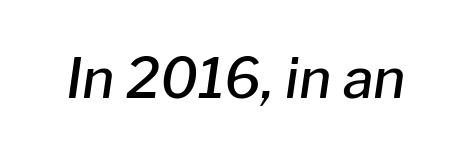
Q: Is the text bold? A: Semi-bold.
Q: Is the text italic (slanted)? A: Yes, it leans right by about 8 degrees.
Q: Is the text underlined? A: No.
Q: Is the spacing between letters normal or unusually wide? A: Normal.
Q: Width (condensed, normal, or wide)? A: Normal.
Q: Stroke contrast? A: Low.
Q: x-height? A: Medium.
Q: Monospaced? A: No.
